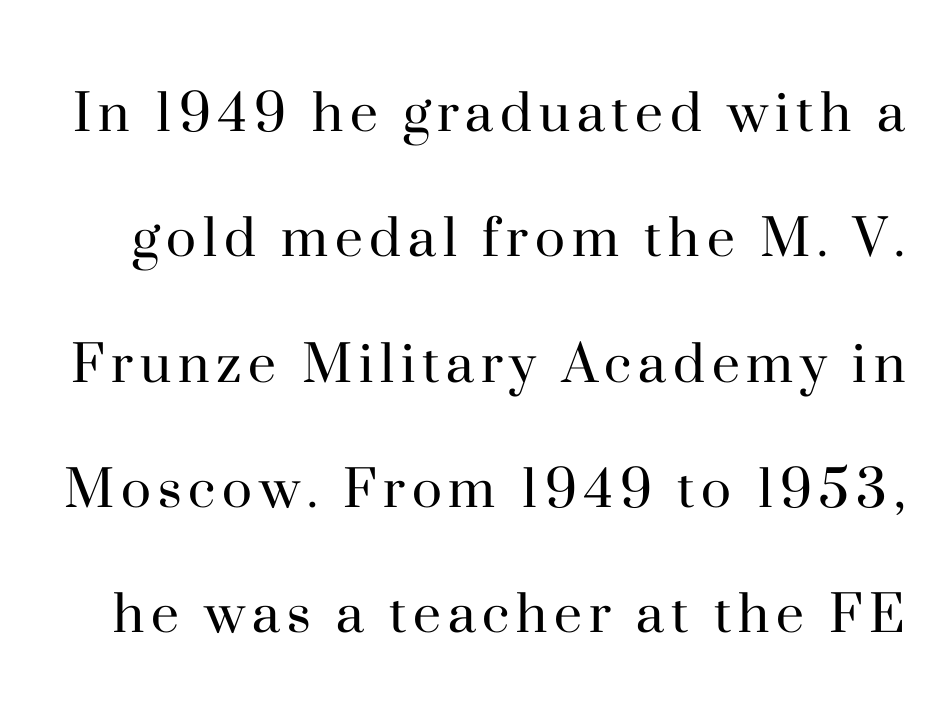
Honestly, the rows look like they've been pulled way apart. What kind of face is this? One with serifs. Any mark beneath the type? The region is blank. Here the designer chose a conventional face with non-uniform glyph widths. Upright lettering throughout. This reads as an unemphasized weight, regular at the heaviest.
